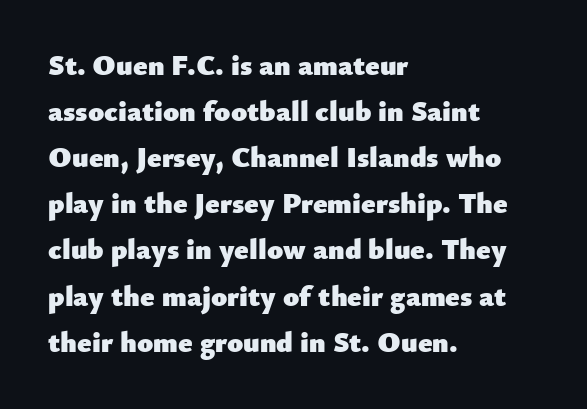
{"serif": "no", "italic": "no", "bold": "yes", "weight": "heavy", "width": "normal", "stroke_contrast": "low", "x_height": "small", "monospaced": "no", "underline": "no", "align": "left", "line_spacing": "normal", "line_spacing_ratio": 1.59, "letter_spacing": "normal", "letter_spacing_em": 0.0, "glyph_px": 29}
